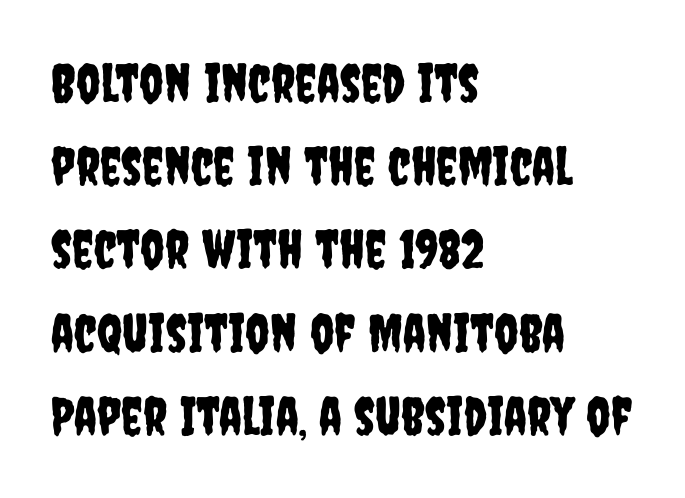
The image shows 53 px condensed sans-serif type, upright; set left-aligned, normal line spacing (1.57x), normal letter spacing, not underlined; low stroke contrast and a large x-height.
